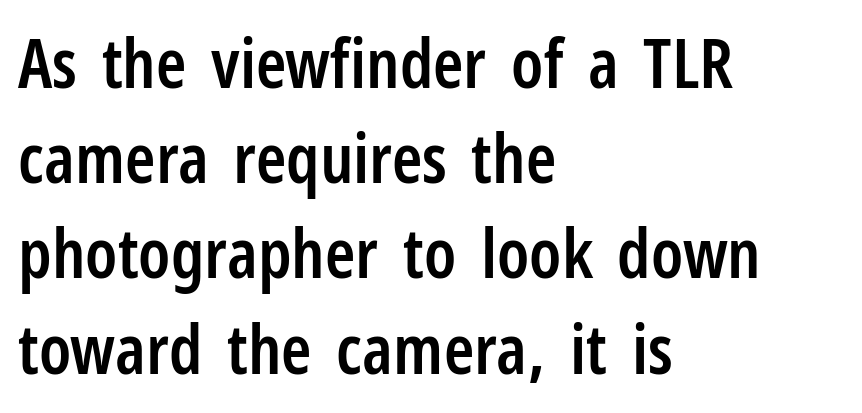
The image shows 69 px semibold, condensed sans-serif type, upright; set left-aligned, normal line spacing (1.38x), normal letter spacing, not underlined; low stroke contrast and a medium x-height.
